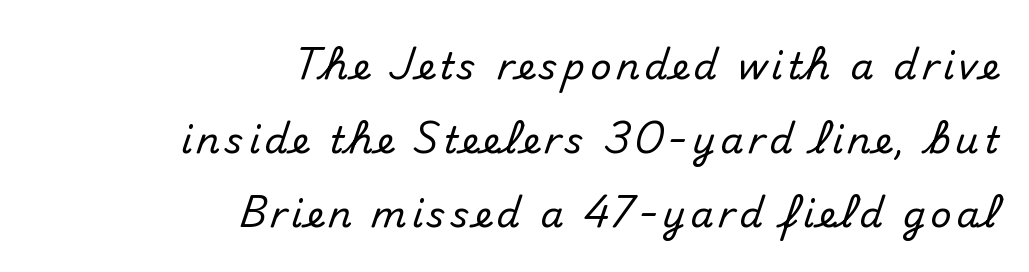
The image shows 37 px sans-serif type; set right-aligned, loose line spacing (2.0x), not underlined; medium stroke contrast and a small x-height.
